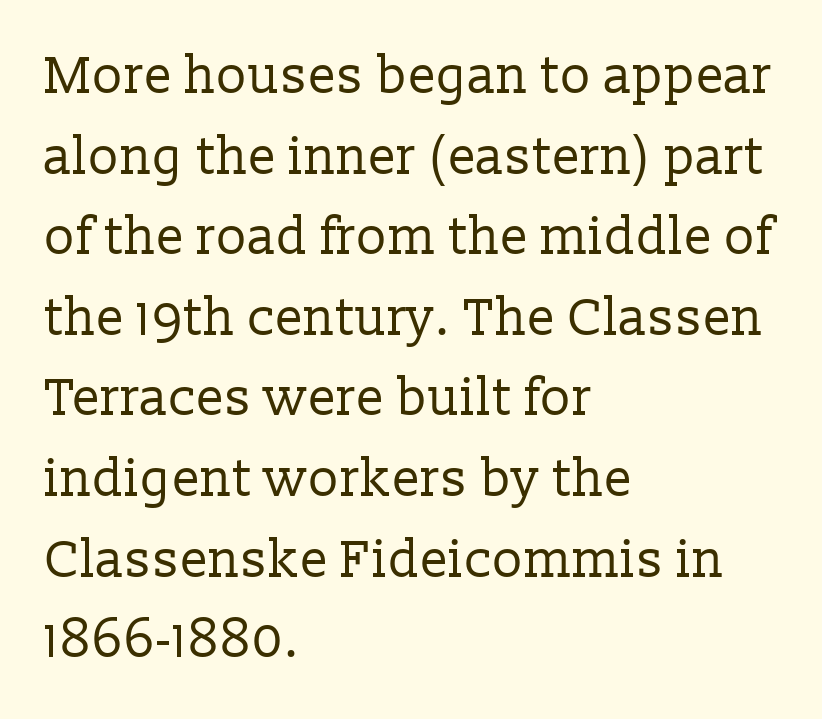
A typesetter would call this leading conventional body-copy spacing. Look at the tracking — it's just the regular setting, nothing added. This rendering employs a face with finishing strokes, i.e., a serif. Underline: absent.
